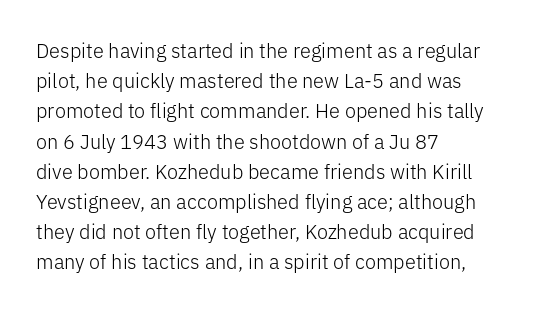
{"italic": "no", "bold": "no", "underline": "no", "align": "left", "line_spacing": "normal", "line_spacing_ratio": 1.51, "letter_spacing": "normal", "letter_spacing_em": 0.0, "glyph_px": 20}
